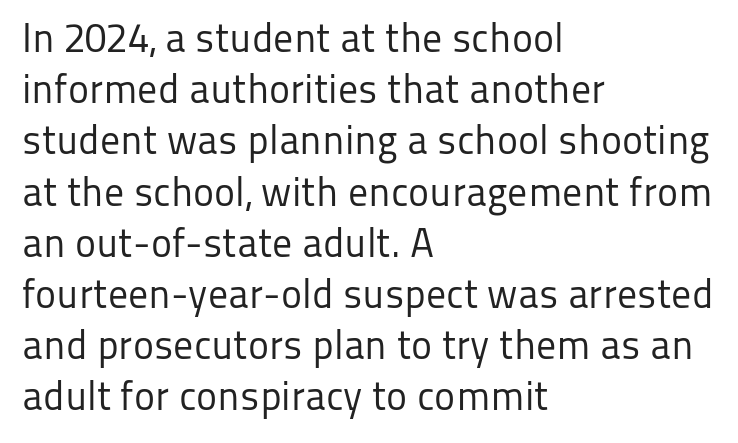
The image shows 40 px regular-weight sans-serif type, upright; set left-aligned, normal line spacing (1.28x), normal letter spacing, not underlined; low stroke contrast and a medium x-height.
